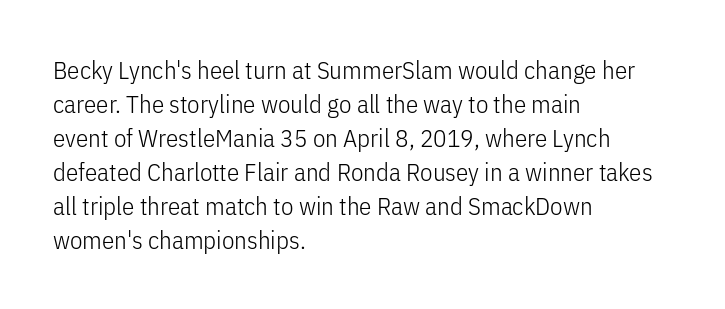
The image shows 25 px text type, upright; set left-aligned, normal line spacing (1.36x), normal letter spacing, not underlined.
